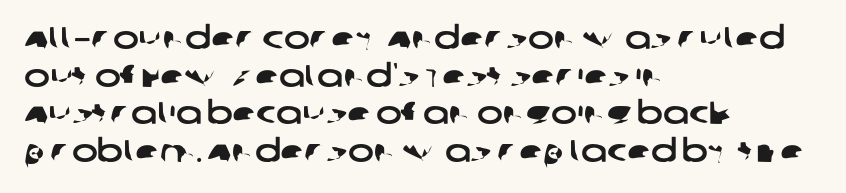
{"serif": "no", "width": "wide", "stroke_contrast": "low", "x_height": "large", "monospaced": "no", "underline": "no", "align": "left", "line_spacing_ratio": 1.21, "letter_spacing": "normal", "letter_spacing_em": 0.0, "glyph_px": 31}
